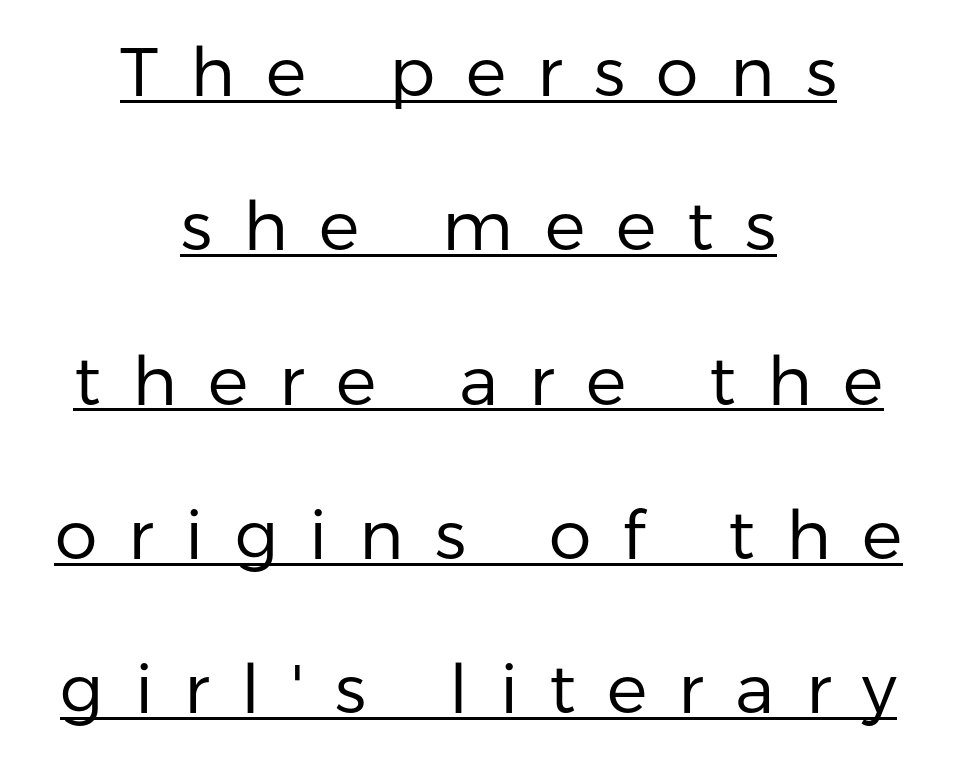
In terms of leading, this rendering errs on the spacious side. Weight: not bold — regular or lighter. What kind of face is this? One without serifs — a sans. This rendering widens character spacing well past its baseline value.
